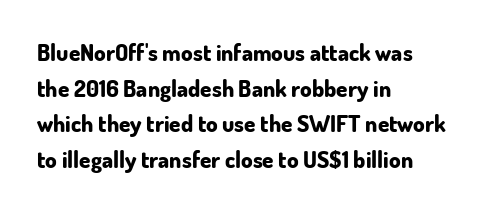
Q: Is the text bold? A: Yes.
Q: Is the text italic (slanted)? A: No, it is upright.
Q: Is the text underlined? A: No.
Q: How is the paragraph aligned? A: Left-aligned.
Q: Is the spacing between letters normal or unusually wide? A: Normal.
Q: Is the spacing between lines tight, normal or loose? A: Normal.
